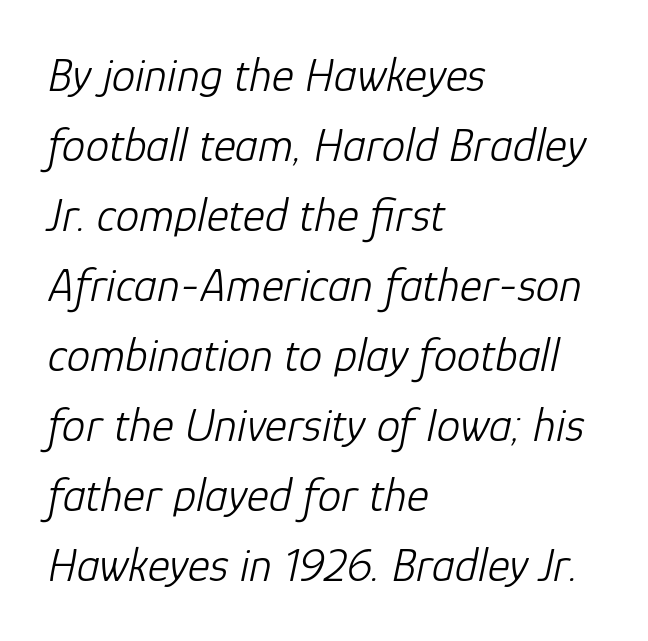
Q: Is the text bold? A: No.
Q: Is the text italic (slanted)? A: Yes, it leans right by about 12 degrees.
Q: Is the text underlined? A: No.
Q: How is the paragraph aligned? A: Left-aligned.
Q: Is the spacing between letters normal or unusually wide? A: Normal.
Q: Is the spacing between lines tight, normal or loose? A: Normal.
Q: Width (condensed, normal, or wide)? A: Normal.
Q: Stroke contrast? A: Low.
Q: x-height? A: Medium.
Q: Monospaced? A: No.
